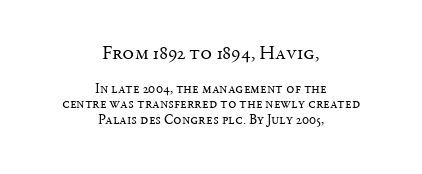
Baseline-to-baseline distance is barely more than the letter height. Compared with a typical body face, this is equally light or lighter still. Casual observation: everything's sitting right in the middle. The passage shown has conventional tracking throughout.
